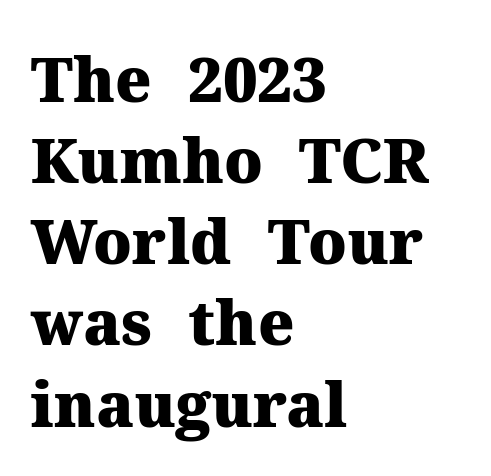
{"serif": "yes", "italic": "no", "bold": "yes", "weight": "heavy", "width": "normal", "stroke_contrast": "medium", "x_height": "medium", "monospaced": "no", "underline": "no", "align": "left", "line_spacing": "normal", "line_spacing_ratio": 1.33, "letter_spacing": "normal", "letter_spacing_em": 0.0, "glyph_px": 61}
